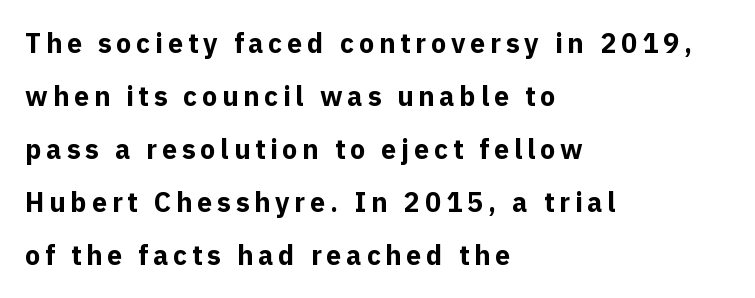
{"italic": "no", "bold": "yes", "underline": "no", "align": "left", "line_spacing": "loose", "line_spacing_ratio": 1.96, "glyph_px": 27}
